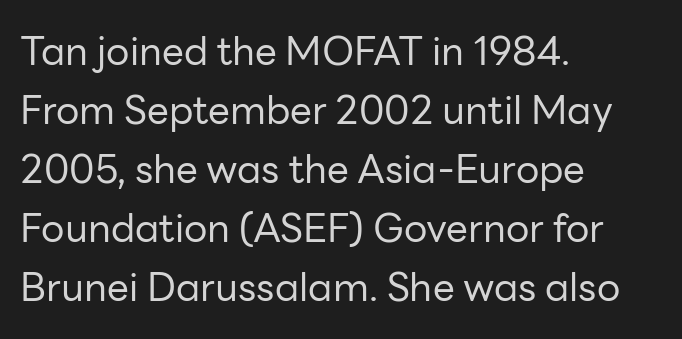
The image shows 39 px regular-weight sans-serif type, upright; set left-aligned, normal line spacing (1.51x), normal letter spacing, not underlined; low stroke contrast and a medium x-height.
